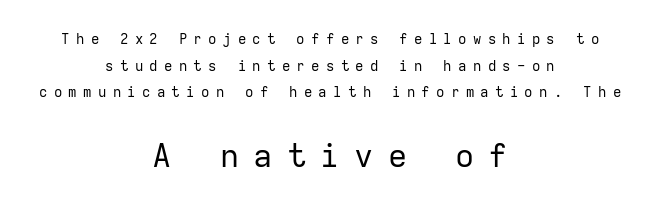
Q: Is the text bold? A: No.
Q: Is the text italic (slanted)? A: No, it is upright.
Q: Is the typeface a serif or a sans-serif typeface? A: Sans-serif.
Q: Is the text underlined? A: No.
Q: How is the paragraph aligned? A: Centered.
Q: Is the spacing between letters normal or unusually wide? A: Unusually wide.
Q: Is the spacing between lines tight, normal or loose? A: Loose.
Q: Which block of text is set in a larger size, the first (top) or the second (bottom)? A: The second (bottom) one.
Q: Width (condensed, normal, or wide)? A: Normal.
Q: Stroke contrast? A: Low.
Q: x-height? A: Medium.
Q: Monospaced? A: Yes.
